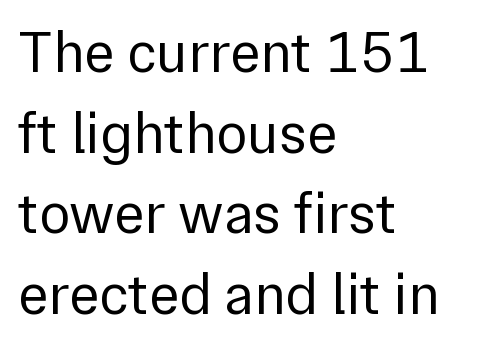
The image shows 58 px regular-weight sans-serif type, upright; set left-aligned, normal line spacing (1.39x), normal letter spacing, not underlined; low stroke contrast and a medium x-height.
